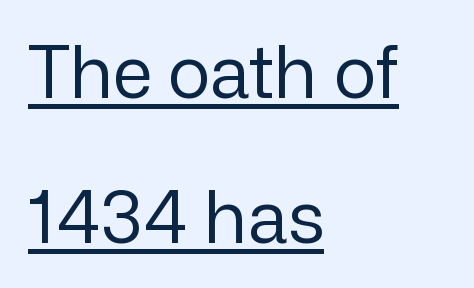
The image shows 72 px regular-weight sans-serif type, upright; set left-aligned, loose line spacing (2.01x), normal letter spacing, underlined; low stroke contrast and a medium x-height.
